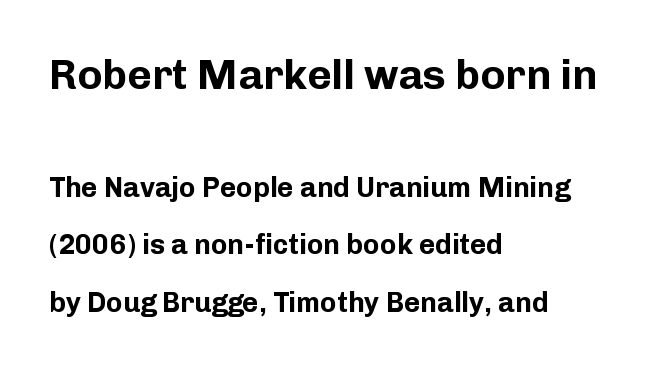
Q: Is the text bold? A: Yes.
Q: Is the text italic (slanted)? A: No, it is upright.
Q: Is the typeface a serif or a sans-serif typeface? A: Sans-serif.
Q: Is the text underlined? A: No.
Q: How is the paragraph aligned? A: Left-aligned.
Q: Is the spacing between letters normal or unusually wide? A: Normal.
Q: Is the spacing between lines tight, normal or loose? A: Loose.
Q: Which block of text is set in a larger size, the first (top) or the second (bottom)? A: The first (top) one.
Q: Width (condensed, normal, or wide)? A: Normal.
Q: Stroke contrast? A: Low.
Q: x-height? A: Medium.
Q: Monospaced? A: No.
